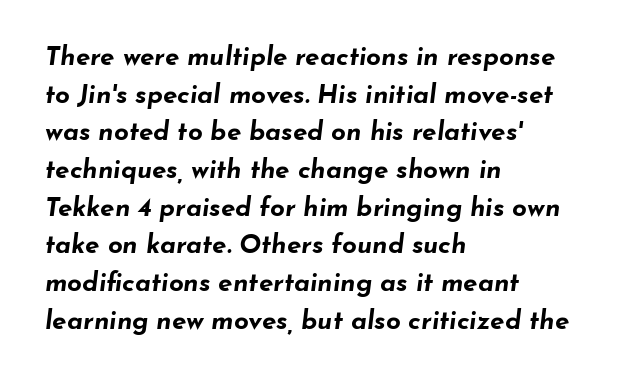
Q: Is the text bold? A: Yes.
Q: Is the text italic (slanted)? A: Yes, it leans right by about 7 degrees.
Q: Is the text underlined? A: No.
Q: How is the paragraph aligned? A: Left-aligned.
Q: Is the spacing between letters normal or unusually wide? A: Normal.
Q: Is the spacing between lines tight, normal or loose? A: Normal.
